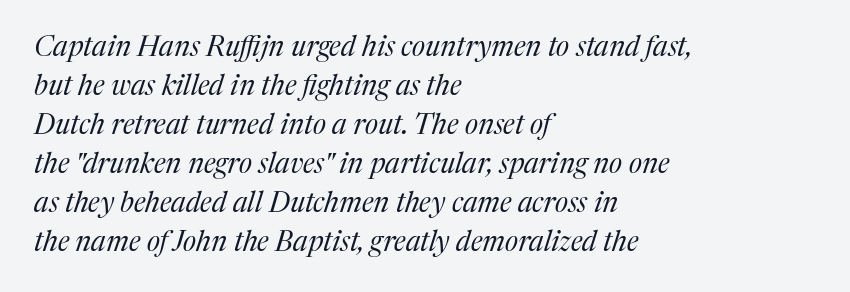
Q: Is the text bold? A: No.
Q: Is the text italic (slanted)? A: Yes, it leans right by about 17 degrees.
Q: Is the typeface a serif or a sans-serif typeface? A: Serif.
Q: Is the text underlined? A: No.
Q: How is the paragraph aligned? A: Left-aligned.
Q: Is the spacing between letters normal or unusually wide? A: Normal.
Q: Is the spacing between lines tight, normal or loose? A: Normal.
Q: Width (condensed, normal, or wide)? A: Normal.
Q: Stroke contrast? A: Medium.
Q: x-height? A: Medium.
Q: Monospaced? A: No.
